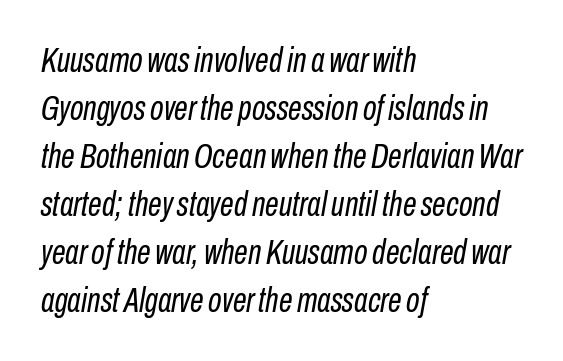
This rendering leaves character spacing at its baseline value. Teacher's note: observe the even left margin — that is flush-left alignment. Underlining? Definitely not there. Leading: standard. Do the characters align in a grid? No, the font is proportional.
